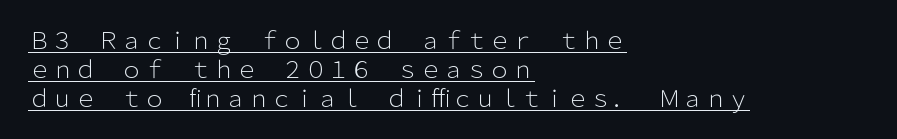
Q: Is the text bold? A: No.
Q: Is the text italic (slanted)? A: No, it is upright.
Q: Is the text underlined? A: Yes.
Q: How is the paragraph aligned? A: Left-aligned.
Q: Is the spacing between letters normal or unusually wide? A: Normal.
Q: Is the spacing between lines tight, normal or loose? A: Normal.
